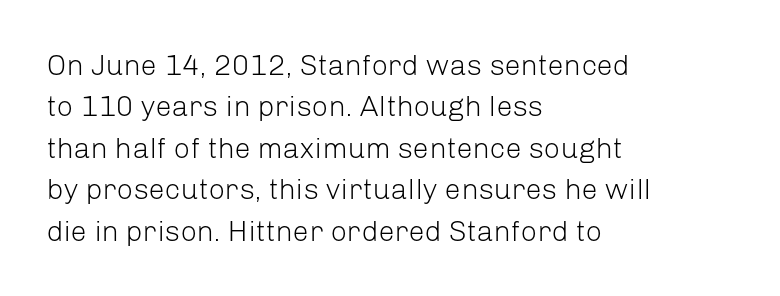
{"serif": "no", "italic": "no", "bold": "no", "weight": "light", "width": "normal", "stroke_contrast": "low", "x_height": "medium", "monospaced": "no", "underline": "no", "align": "left", "line_spacing": "normal", "line_spacing_ratio": 1.43, "letter_spacing": "normal", "letter_spacing_em": 0.0, "glyph_px": 29}
